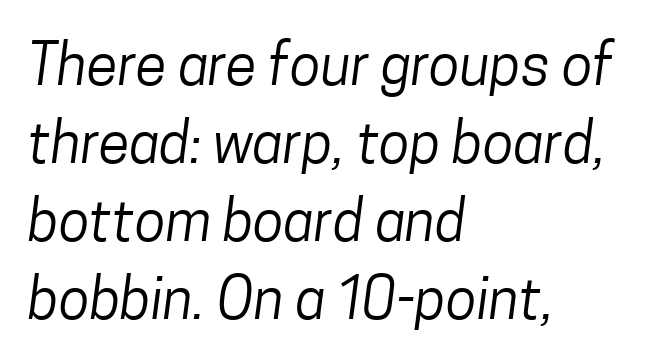
Each word holds together tightly as a unit, with standard inter-letter gaps. This sample keeps an unexceptional amount of space between lines. Looks like regular typesetting: each glyph gets only the width it needs. Think standard paragraph weight, or any step lighter than that. Horizontal alignment here is leftward, the default for most running prose.
